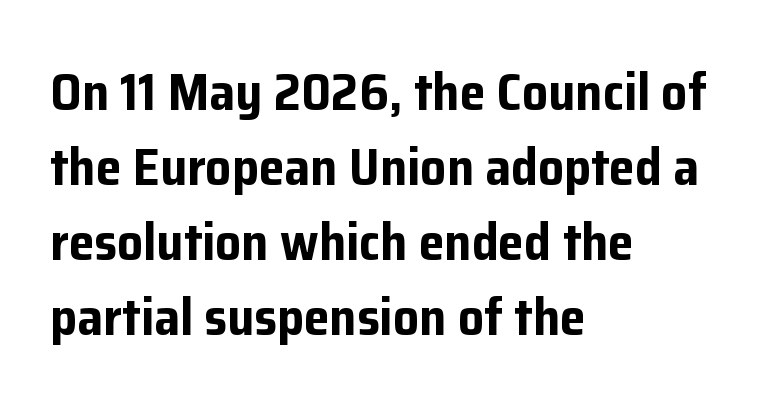
The image shows 52 px bold sans-serif type, upright; set left-aligned, normal line spacing (1.44x), normal letter spacing, not underlined; low stroke contrast and a medium x-height.
